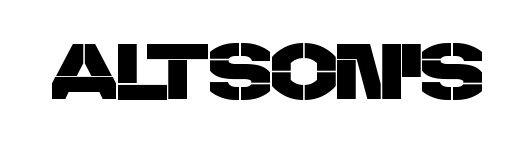
{"serif": "no", "width": "normal", "stroke_contrast": "low", "x_height": "large", "monospaced": "no", "underline": "no", "letter_spacing": "normal", "letter_spacing_em": 0.0, "glyph_px": 78}
